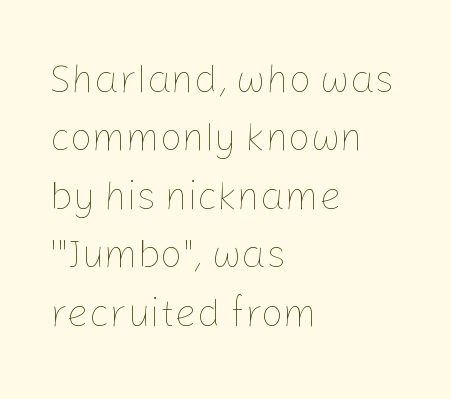
{"italic": "no", "bold": "no", "weight": "thin", "width": "normal", "stroke_contrast": "low", "x_height": "medium", "monospaced": "no", "underline": "no", "align": "left", "line_spacing": "normal", "line_spacing_ratio": 1.5, "letter_spacing": "normal", "letter_spacing_em": 0.0, "glyph_px": 39}
